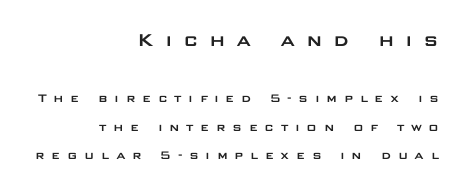
The image shows 22 px text type, upright; set right-aligned, loose line spacing (2.03x), unusually wide letter spacing (+0.47 em), not underlined; the first (top) block is 1.57x larger.
